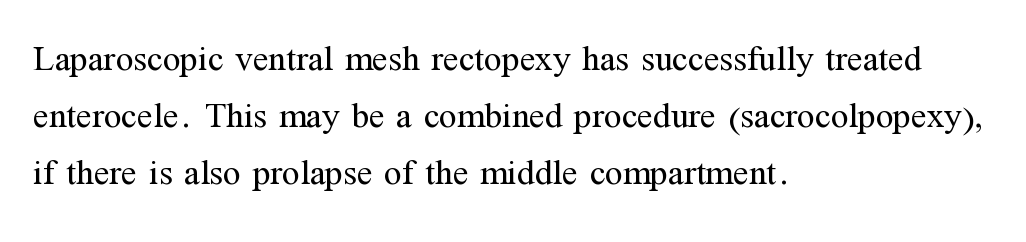
The image shows 36 px regular-weight serif type, upright; set left-aligned, normal line spacing (1.58x), normal letter spacing, not underlined; medium stroke contrast and a medium x-height.
